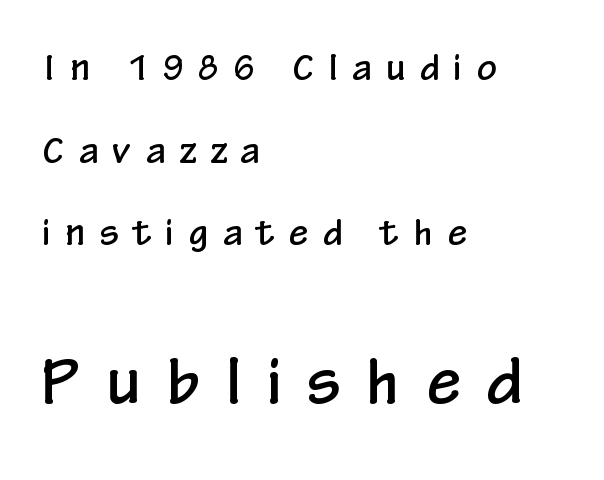
{"serif": "no", "italic": "no", "width": "condensed", "stroke_contrast": "low", "x_height": "medium", "monospaced": "no", "underline": "no", "align": "left", "line_spacing": "loose", "line_spacing_ratio": 2.43, "letter_spacing": "wide", "letter_spacing_em": 0.45, "larger_block": "second", "size_ratio": 1.76, "glyph_px": 60}
